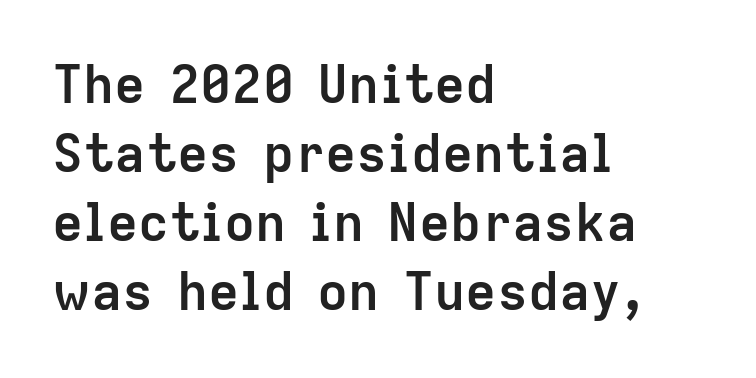
The image shows 52 px semibold sans-serif type, upright; set left-aligned, normal line spacing (1.33x), normal letter spacing, not underlined; low stroke contrast and a medium x-height.
